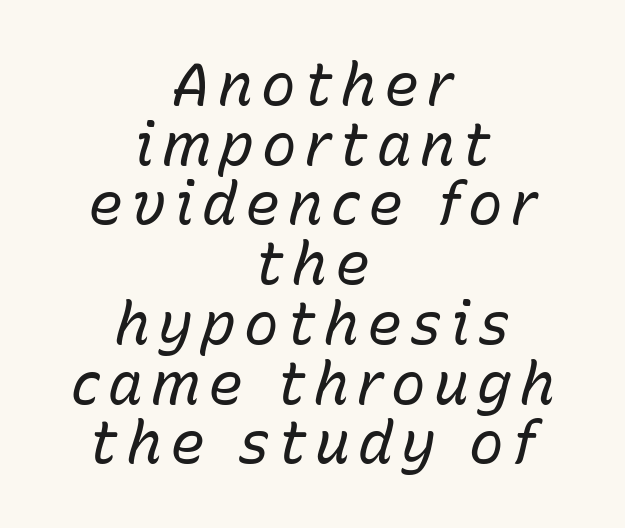
The axis of the letterforms is tilted away from vertical. How would I describe the line gaps? Narrow and economical. Proportional: the letters do not fall into vertical columns. Stroke mass is kept to a normal reading level or below. Only glyphs here, with clear space below each row. The setting favours the middle, as headings and verse often do.
